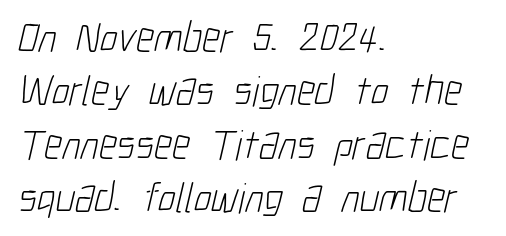
{"serif": "no", "bold": "no", "weight": "light", "width": "condensed", "stroke_contrast": "low", "x_height": "medium", "monospaced": "no", "underline": "no", "align": "left", "line_spacing_ratio": 1.24, "letter_spacing": "normal", "letter_spacing_em": 0.0, "glyph_px": 43}
